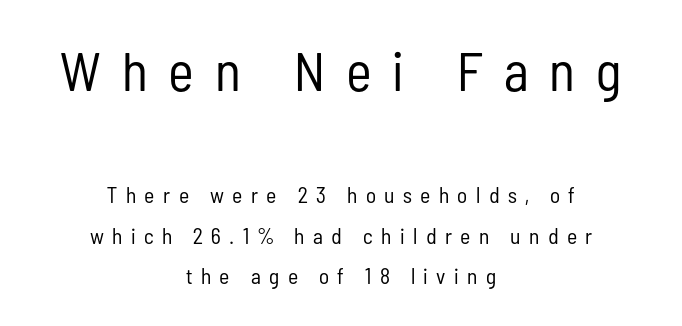
{"serif": "no", "italic": "no", "bold": "no", "weight": "regular", "width": "condensed", "stroke_contrast": "low", "x_height": "medium", "monospaced": "no", "underline": "no", "align": "center", "line_spacing_ratio": 1.84, "letter_spacing": "wide", "letter_spacing_em": 0.38, "larger_block": "first", "size_ratio": 2.5, "glyph_px": 55}
